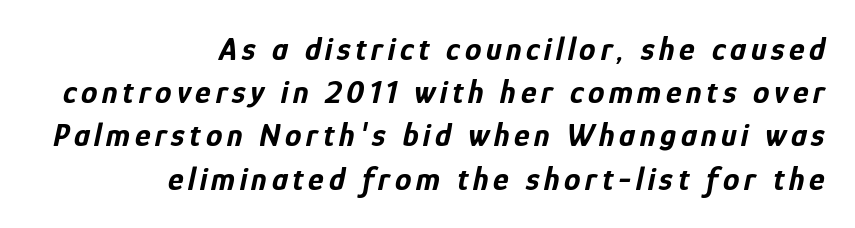
The image shows 33 px bold, condensed type, italic (leaning right); set right-aligned, normal line spacing (1.31x), not underlined; low stroke contrast and a medium x-height.
